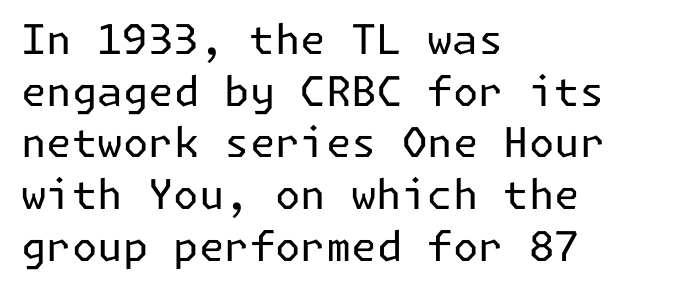
The image shows 41 px regular-weight sans-serif type, upright; set left-aligned, normal line spacing (1.26x), normal letter spacing, not underlined; low stroke contrast and a medium x-height.
